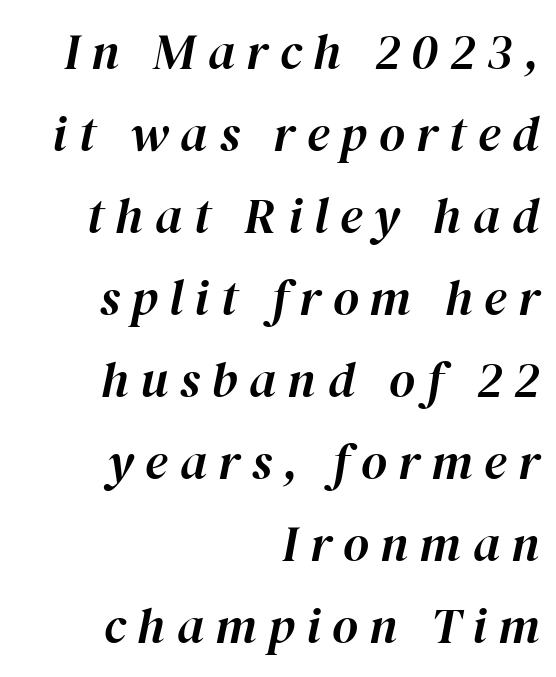
Q: Is the text italic (slanted)? A: Yes, it leans right by about 12 degrees.
Q: Is the text underlined? A: No.
Q: How is the paragraph aligned? A: Right-aligned.
Q: Is the spacing between letters normal or unusually wide? A: Unusually wide.
Q: Is the spacing between lines tight, normal or loose? A: Normal.
Q: Width (condensed, normal, or wide)? A: Normal.
Q: Stroke contrast? A: High.
Q: x-height? A: Medium.
Q: Monospaced? A: No.
